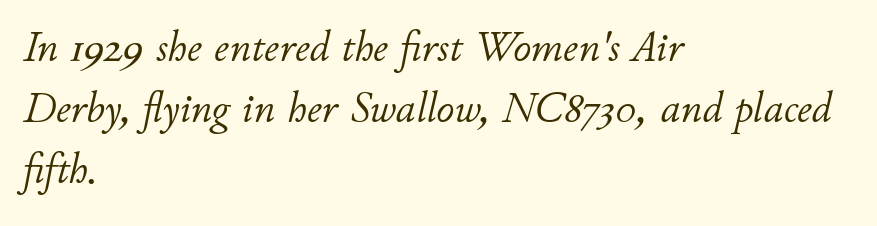
No extra ink here — the face is not bold. The letters advance in unequal steps, a hallmark of proportional type. The space directly below the letters is spotless. In terms of letterspacing, this is plain default setting. Students, observe: this is what conventionally led text looks like. Alignment: flush left.
